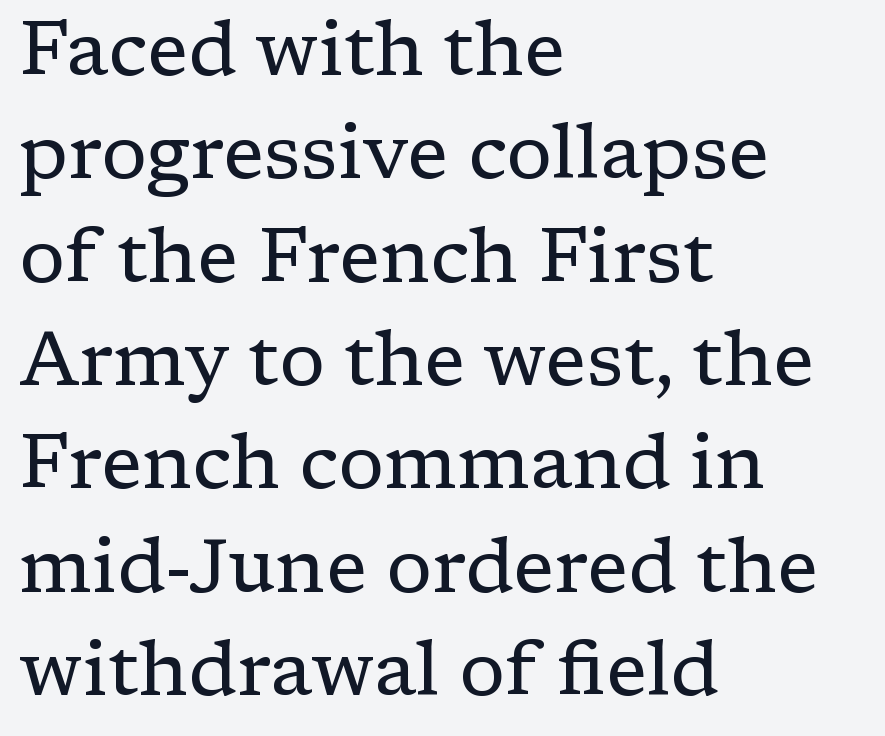
The paragraph shown leans on its left margin. Heaviness? Minimal to ordinary, like unemphasized prose. Only glyphs here, with clear space below each row. Notice how descenders clear the ascenders below comfortably — that's standard leading. A typesetter would call this zero additional tracking. Every stem runs plumb, perpendicular to the baseline.
